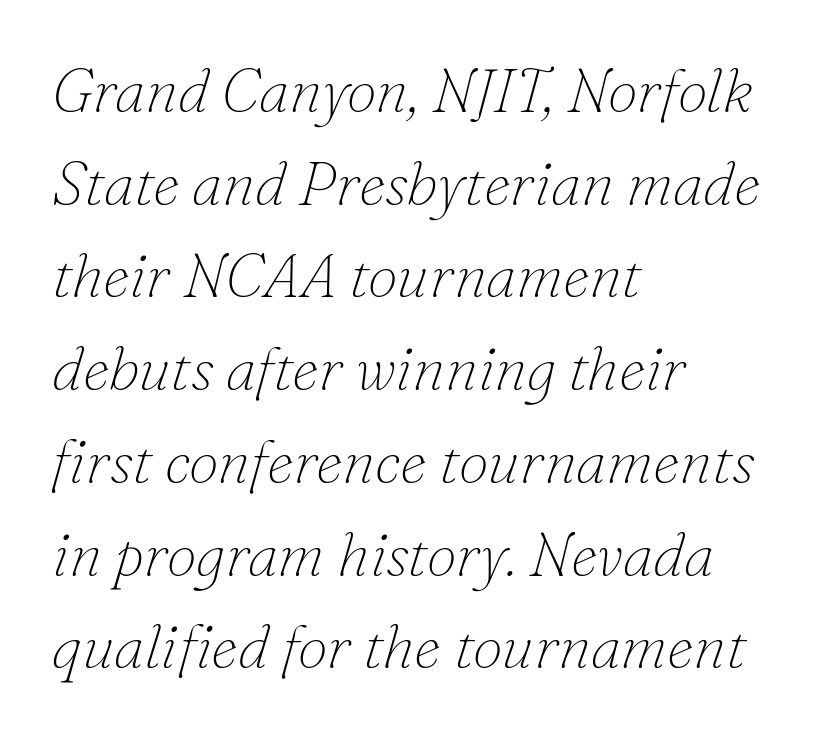
{"serif": "yes", "italic": "yes", "lean": "right", "slant_degrees": 16, "bold": "no", "weight": "thin", "width": "normal", "stroke_contrast": "low", "x_height": "small", "monospaced": "no", "underline": "no", "align": "left", "line_spacing": "normal", "line_spacing_ratio": 1.52, "letter_spacing": "normal", "letter_spacing_em": 0.0, "glyph_px": 61}
